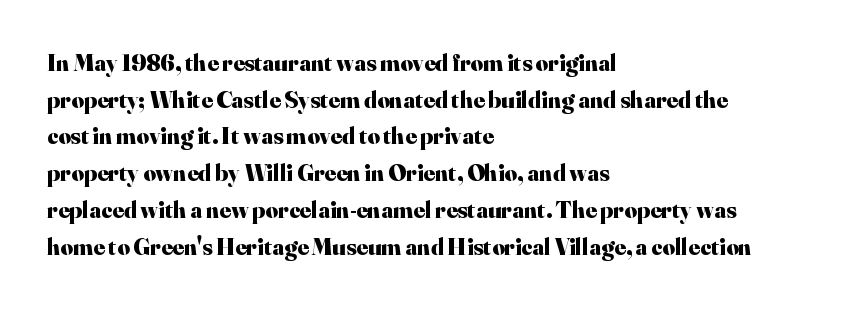
{"italic": "no", "bold": "yes", "underline": "no", "align": "left", "line_spacing": "normal", "line_spacing_ratio": 1.53, "letter_spacing": "normal", "letter_spacing_em": 0.0, "glyph_px": 24}
